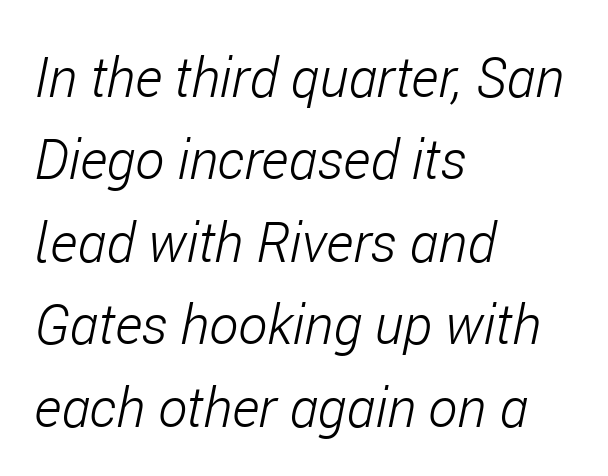
Has an underline been added? It has not. When letters slant like this, we call the style italic. Regular leading. The typesetting does not lean heavy: it is not bold. You could not count columns in this text — the font is proportionally spaced.
